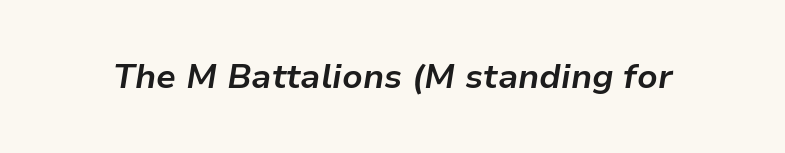
The image shows 34 px bold type, italic (leaning right); set normal letter spacing, not underlined; low stroke contrast and a medium x-height.
